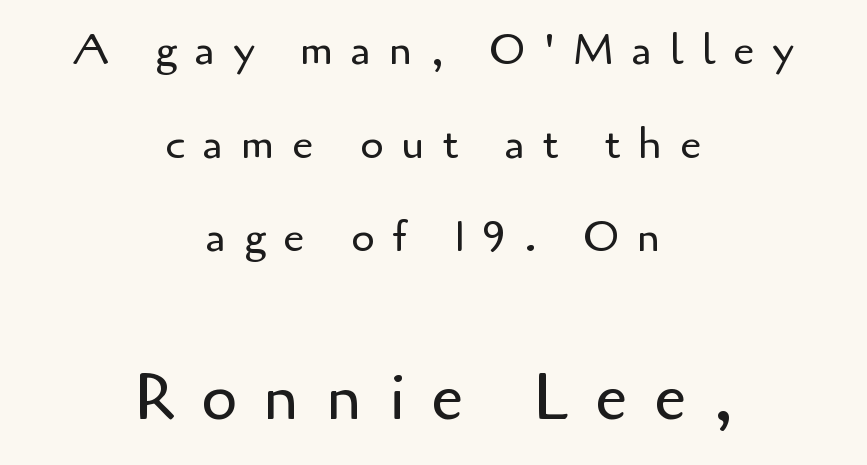
The image shows 65 px regular-weight sans-serif type, upright; set centered, loose line spacing (2.18x), unusually wide letter spacing (+0.41 em), not underlined; the second (bottom) block is 1.51x larger; low stroke contrast and a small x-height.
